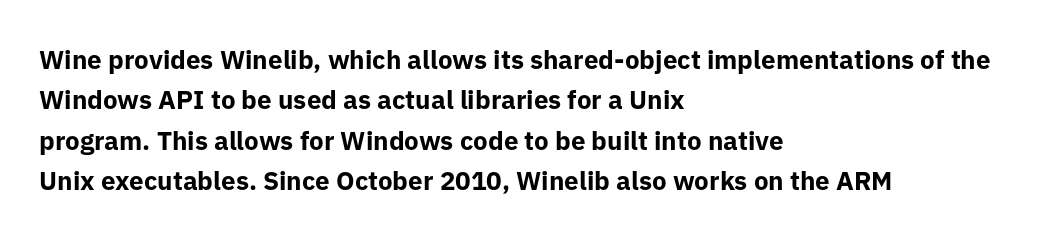
Q: Is the text bold? A: Yes.
Q: Is the text italic (slanted)? A: No, it is upright.
Q: Is the text underlined? A: No.
Q: How is the paragraph aligned? A: Left-aligned.
Q: Is the spacing between letters normal or unusually wide? A: Normal.
Q: Is the spacing between lines tight, normal or loose? A: Normal.
